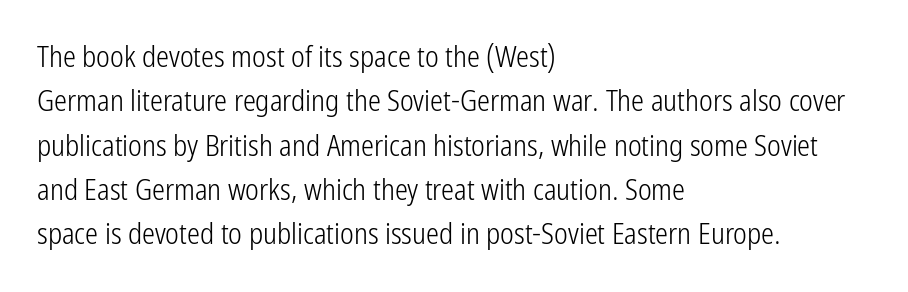
Note the varied advance widths — an 'i' is clearly narrower than an 'm'. The baseline area is clear. A student would call this left alignment; a typographer would say flush left, rag right. Look at the tracking — it's just the regular setting, nothing added. The type sits square on the baseline with zero lean. Serifs: no, the terminals of the letterforms are clean.
